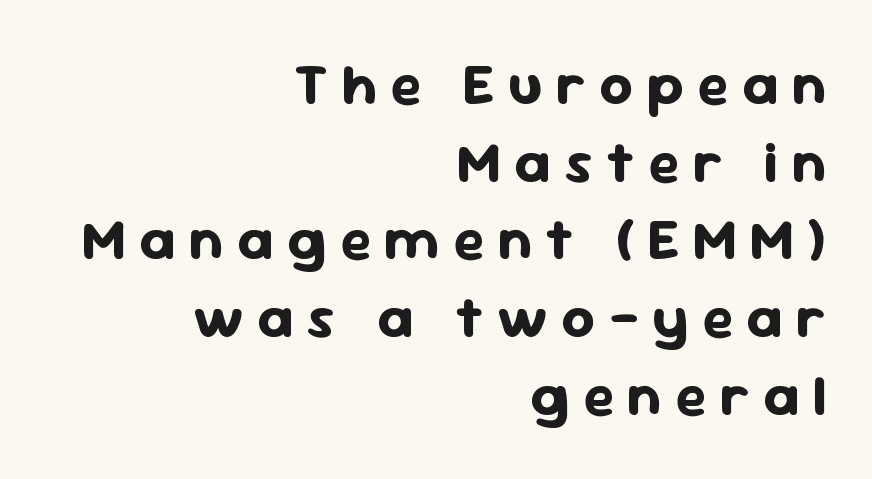
The letters are bold, with thick, heavy strokes. The tracking jumps out immediately: characters are airy and widely separated. Only glyphs here, with clear space below each row. Leftover space on each line is placed entirely before the opening word. Is there much room between lines? A standard amount, neither cramped nor airy. Letterform terminals end flat and unadorned throughout the passage.
